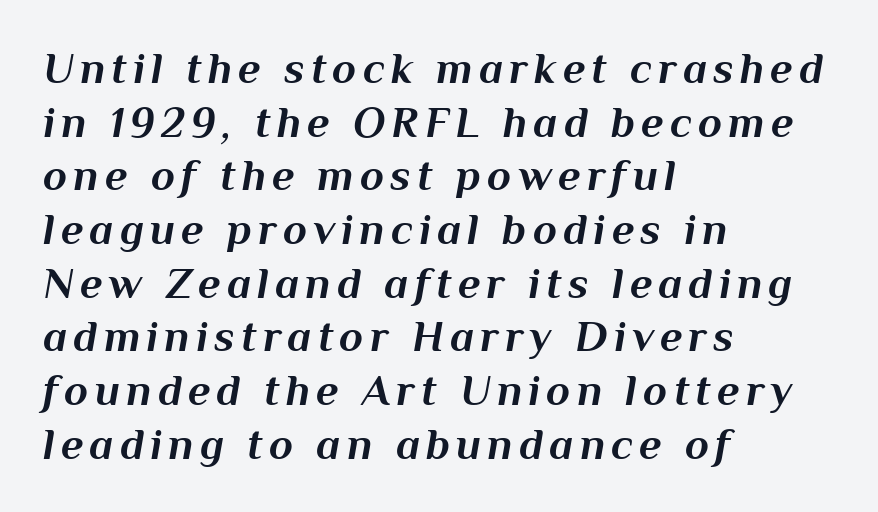
Is the type bold? Yes — the strokes are clearly thick and heavy. Emphasis-style slanted type is in use. Looks like regular typesetting: each glyph gets only the width it needs. Reading down the block, your eye returns to a fixed left position each line.
